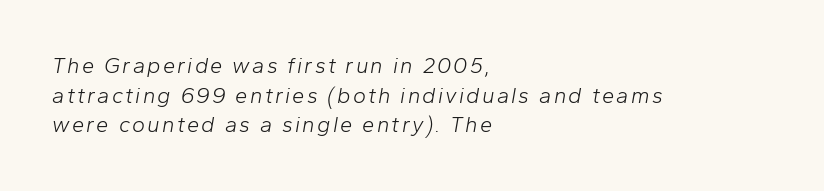
Q: Is the text bold? A: No.
Q: Is the text italic (slanted)? A: Yes, it leans right by about 10 degrees.
Q: Is the text underlined? A: No.
Q: How is the paragraph aligned? A: Left-aligned.
Q: Is the spacing between lines tight, normal or loose? A: Normal.
